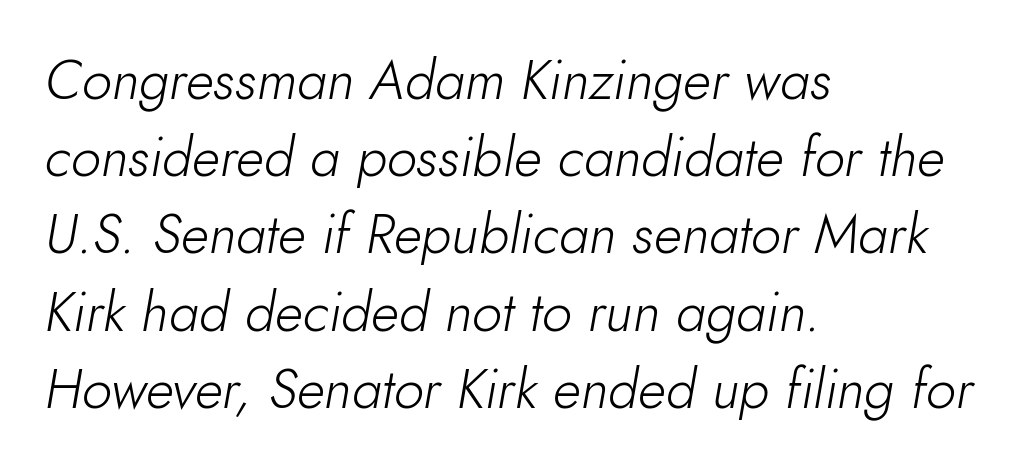
{"italic": "yes", "lean": "right", "slant_degrees": 10, "bold": "no", "weight": "light", "width": "normal", "stroke_contrast": "low", "x_height": "small", "monospaced": "no", "underline": "no", "align": "left", "line_spacing": "normal", "line_spacing_ratio": 1.43, "letter_spacing": "normal", "letter_spacing_em": 0.0, "glyph_px": 54}
